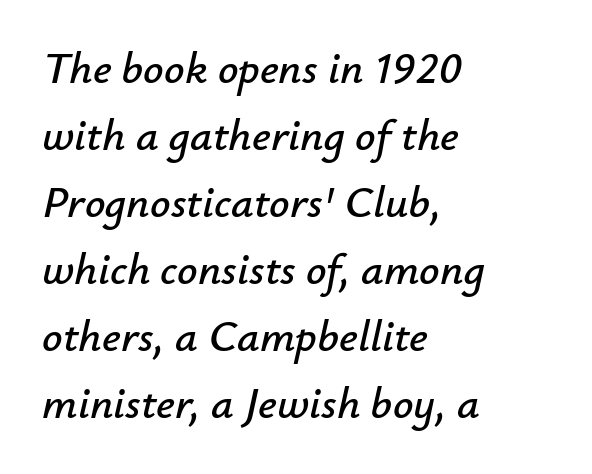
The image shows 45 px text type, italic (leaning right); set left-aligned, normal line spacing (1.49x), normal letter spacing, not underlined; low stroke contrast and a small x-height.
